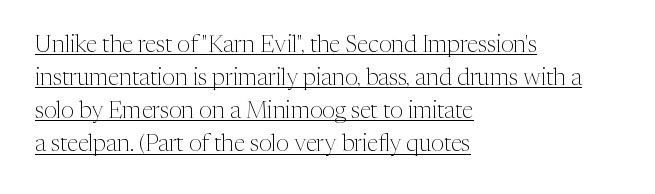
The image shows 23 px text type, upright; set left-aligned, normal line spacing (1.44x), normal letter spacing, underlined.
